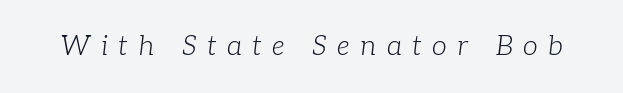
Q: Is the text bold? A: No.
Q: Is the text italic (slanted)? A: Yes, it leans right by about 7 degrees.
Q: Is the text underlined? A: No.
Q: Is the spacing between letters normal or unusually wide? A: Unusually wide.
